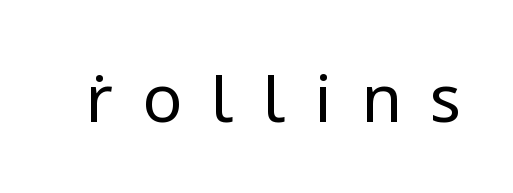
The image shows 66 px regular-weight sans-serif type, upright; set unusually wide letter spacing (+0.44 em), not underlined; low stroke contrast and a medium x-height.
